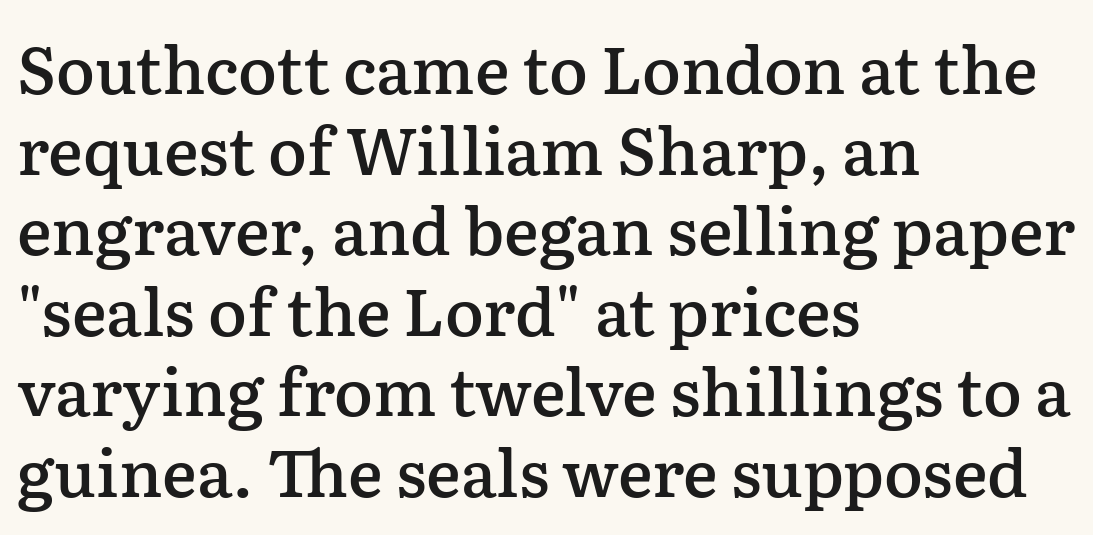
Caption: multi-line text, flush left, ragged right. This sample has the flowing, uneven cadence of proportional lettering. Every character sits straight up, as roman type does. The gap between lines stays unmarked. These lines are composed in type with serifs. Each word holds together tightly as a unit, with standard inter-letter gaps.
